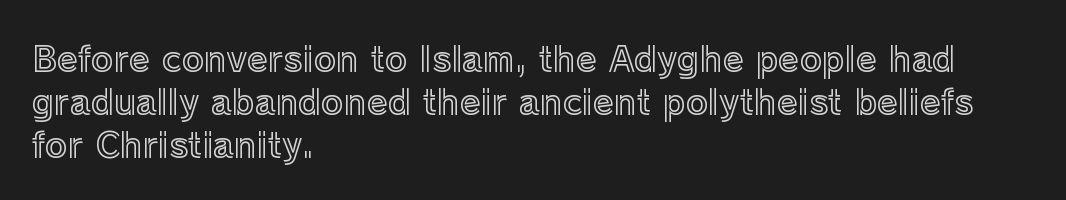
Underlining? Definitely not there. Character widths vary here, with narrow letters taking less room than wide ones. The letterforms sit shoulder to shoulder at normal distance. Vertical spacing — default. Caption: multi-line text, flush left, ragged right.
